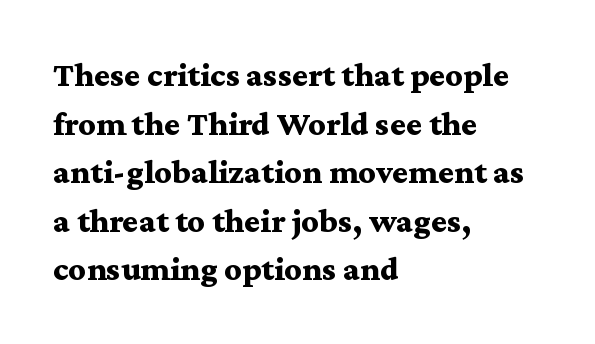
Q: Is the text bold? A: Yes.
Q: Is the text italic (slanted)? A: No, it is upright.
Q: Is the typeface a serif or a sans-serif typeface? A: Serif.
Q: Is the text underlined? A: No.
Q: How is the paragraph aligned? A: Left-aligned.
Q: Is the spacing between letters normal or unusually wide? A: Normal.
Q: Is the spacing between lines tight, normal or loose? A: Normal.
Q: Width (condensed, normal, or wide)? A: Wide.
Q: Stroke contrast? A: Medium.
Q: x-height? A: Medium.
Q: Monospaced? A: No.
